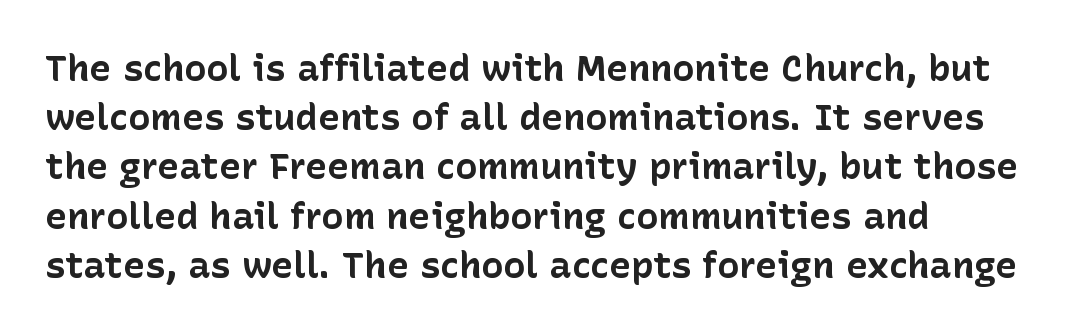
Q: Is the text bold? A: Yes.
Q: Is the text italic (slanted)? A: No, it is upright.
Q: Is the typeface a serif or a sans-serif typeface? A: Sans-serif.
Q: Is the text underlined? A: No.
Q: How is the paragraph aligned? A: Left-aligned.
Q: Is the spacing between letters normal or unusually wide? A: Normal.
Q: Is the spacing between lines tight, normal or loose? A: Normal.
Q: Width (condensed, normal, or wide)? A: Normal.
Q: Stroke contrast? A: Low.
Q: x-height? A: Medium.
Q: Monospaced? A: No.
